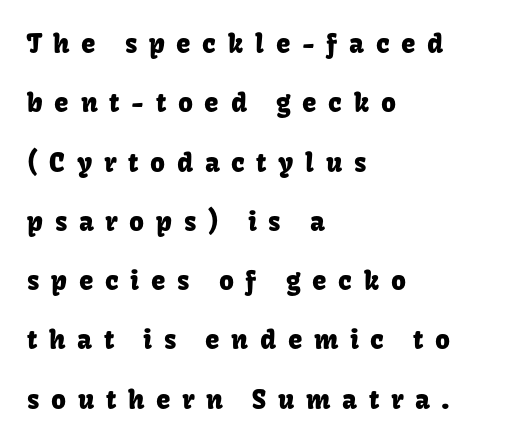
Italic? Not at all — the glyphs are vertical. Rule under the text: the space is simply empty. You could fit nearly another row in the gap between these rows. The rag falls on the right side of this text block. Tracking here is generous; glyphs stand well apart from one another.
